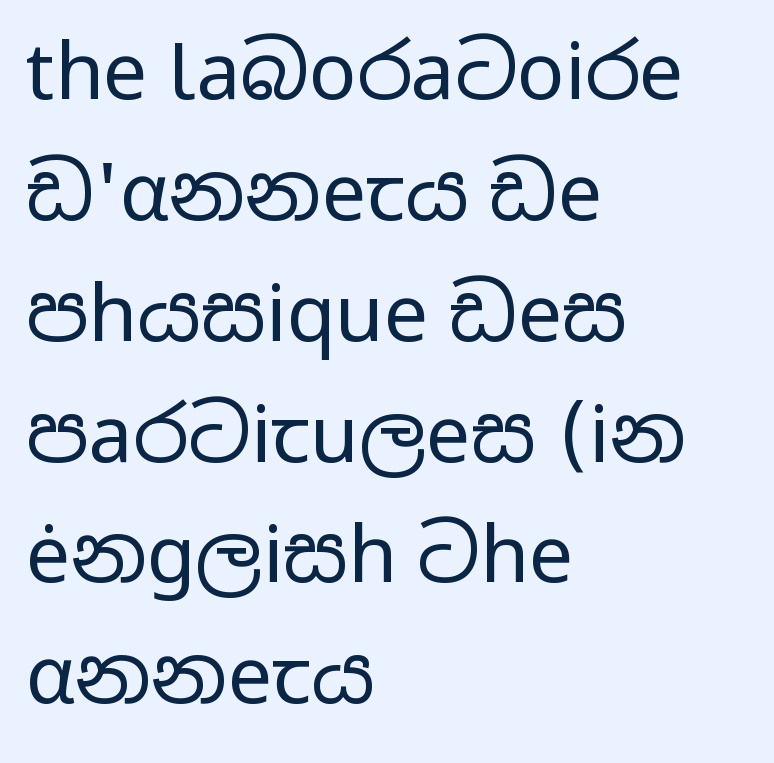
The image shows 79 px regular-weight, wide sans-serif type, upright; set left-aligned, normal line spacing (1.53x), normal letter spacing, not underlined; low stroke contrast and a medium x-height.
